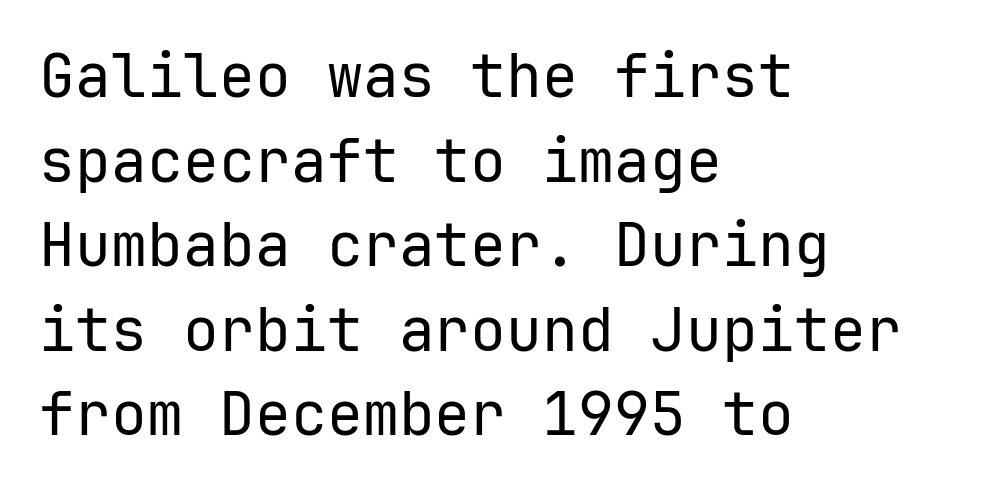
{"serif": "no", "italic": "no", "bold": "no", "weight": "regular", "width": "normal", "stroke_contrast": "low", "x_height": "medium", "underline": "no", "align": "left", "line_spacing": "normal", "line_spacing_ratio": 1.41, "letter_spacing": "normal", "letter_spacing_em": 0.0, "glyph_px": 60}
